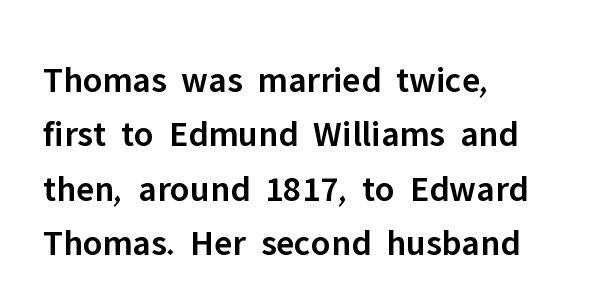
{"serif": "no", "italic": "no", "bold": "semi", "weight": "semibold", "width": "normal", "stroke_contrast": "low", "x_height": "medium", "monospaced": "no", "underline": "no", "align": "left", "line_spacing": "normal", "line_spacing_ratio": 1.47, "letter_spacing": "normal", "letter_spacing_em": 0.0, "glyph_px": 37}
